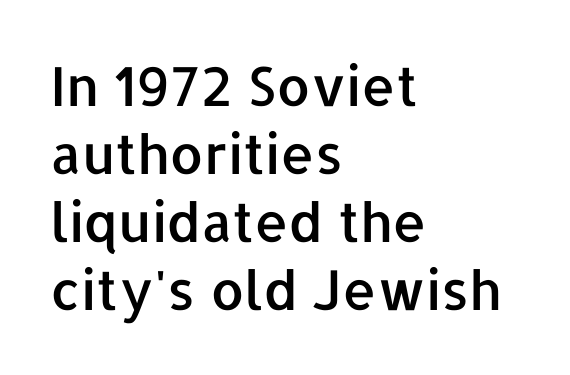
The image shows 54 px sans-serif type, upright; set left-aligned, normal line spacing (1.26x), normal letter spacing, not underlined; low stroke contrast and a medium x-height.
